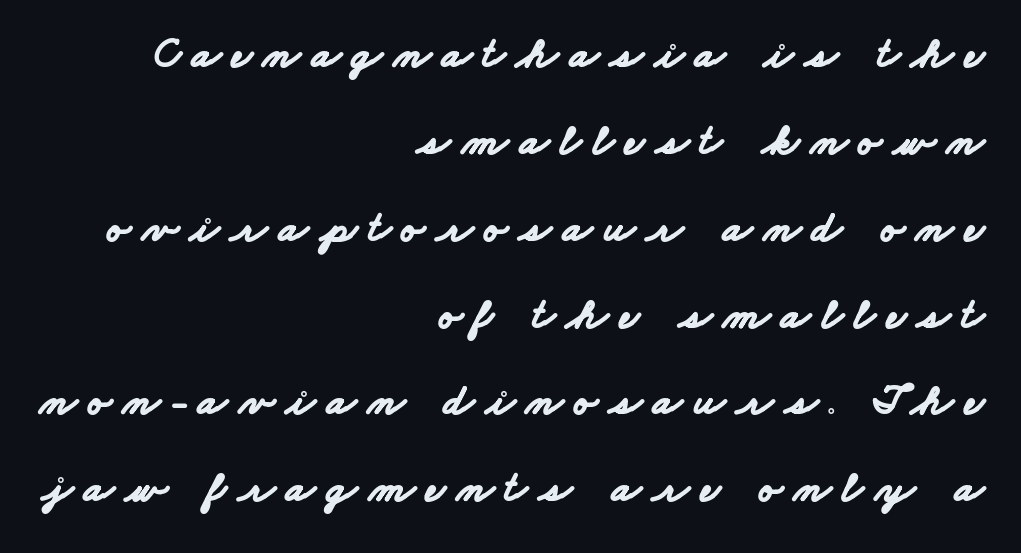
Q: Is the text bold? A: Yes.
Q: Is the typeface a serif or a sans-serif typeface? A: Sans-serif.
Q: Is the text underlined? A: No.
Q: How is the paragraph aligned? A: Right-aligned.
Q: Is the spacing between letters normal or unusually wide? A: Unusually wide.
Q: Is the spacing between lines tight, normal or loose? A: Loose.
Q: Width (condensed, normal, or wide)? A: Wide.
Q: Stroke contrast? A: Low.
Q: x-height? A: Small.
Q: Monospaced? A: No.
